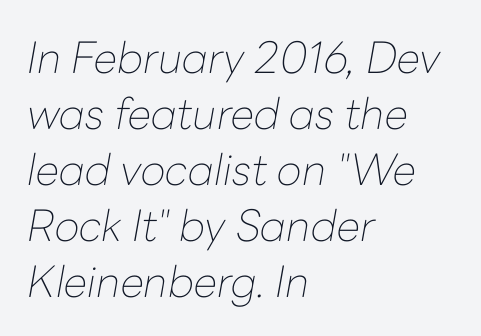
The image shows 43 px thin type, italic (leaning right); set left-aligned, normal line spacing (1.3x), normal letter spacing, not underlined; low stroke contrast and a medium x-height.
